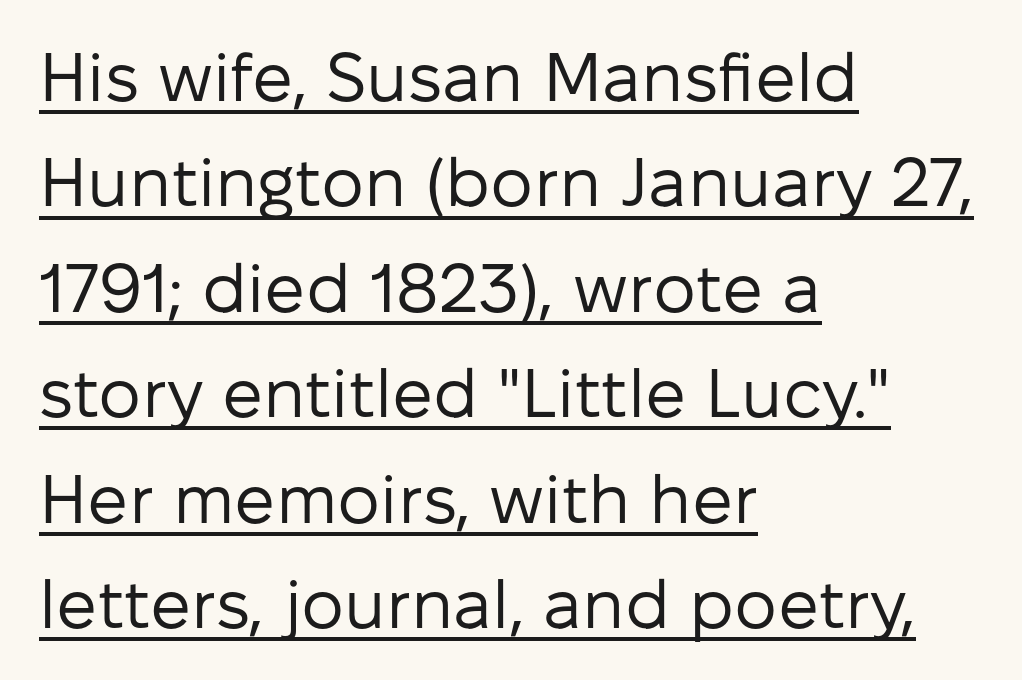
No heavy texture on the line: the type isn't bold. If you measured baseline to baseline, you'd find a middling distance. These lines are set flush left with a ragged right edge. The glyphs are accompanied by a horizontal stroke just below them.
